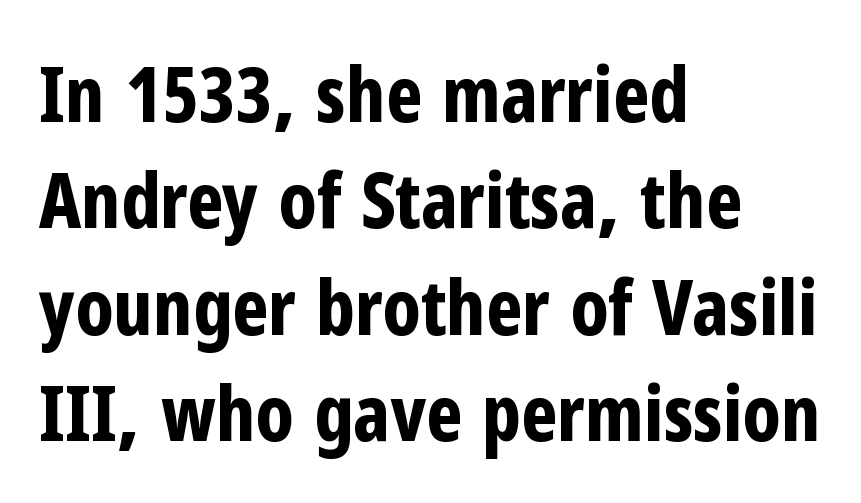
Q: Is the text bold? A: Yes.
Q: Is the text italic (slanted)? A: No, it is upright.
Q: Is the typeface a serif or a sans-serif typeface? A: Sans-serif.
Q: Is the text underlined? A: No.
Q: How is the paragraph aligned? A: Left-aligned.
Q: Is the spacing between letters normal or unusually wide? A: Normal.
Q: Is the spacing between lines tight, normal or loose? A: Normal.
Q: Width (condensed, normal, or wide)? A: Condensed.
Q: Stroke contrast? A: Low.
Q: x-height? A: Medium.
Q: Monospaced? A: No.
